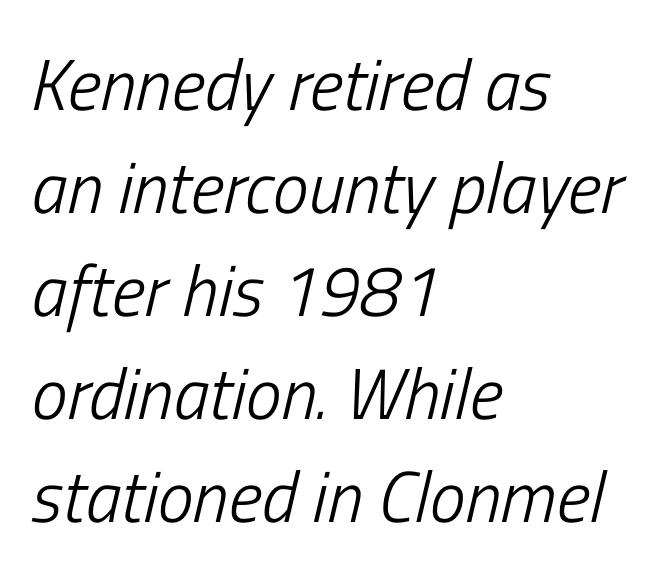
The image shows 72 px light, condensed type, italic (leaning right); set left-aligned, normal line spacing (1.43x), normal letter spacing, not underlined; low stroke contrast and a medium x-height.
